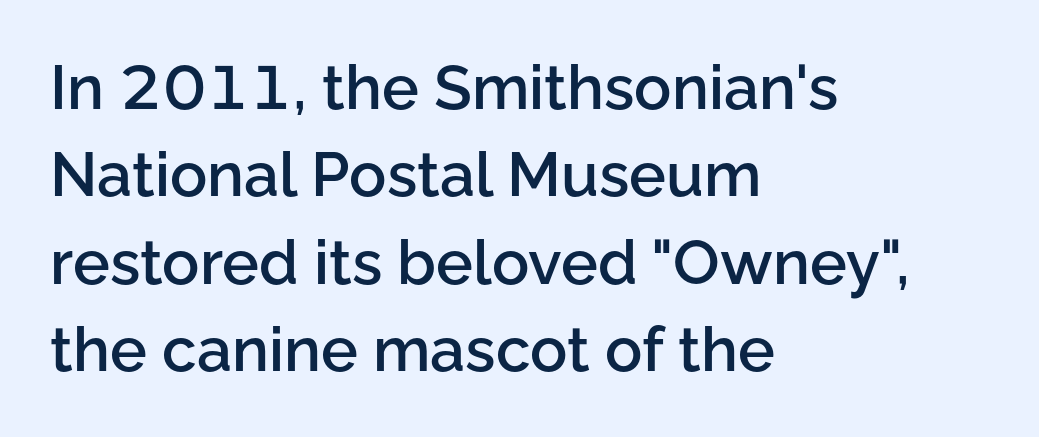
{"serif": "no", "italic": "no", "bold": "semi", "weight": "semibold", "width": "normal", "stroke_contrast": "low", "x_height": "medium", "monospaced": "no", "underline": "no", "align": "left", "line_spacing": "normal", "line_spacing_ratio": 1.41, "letter_spacing": "normal", "letter_spacing_em": 0.0, "glyph_px": 62}
